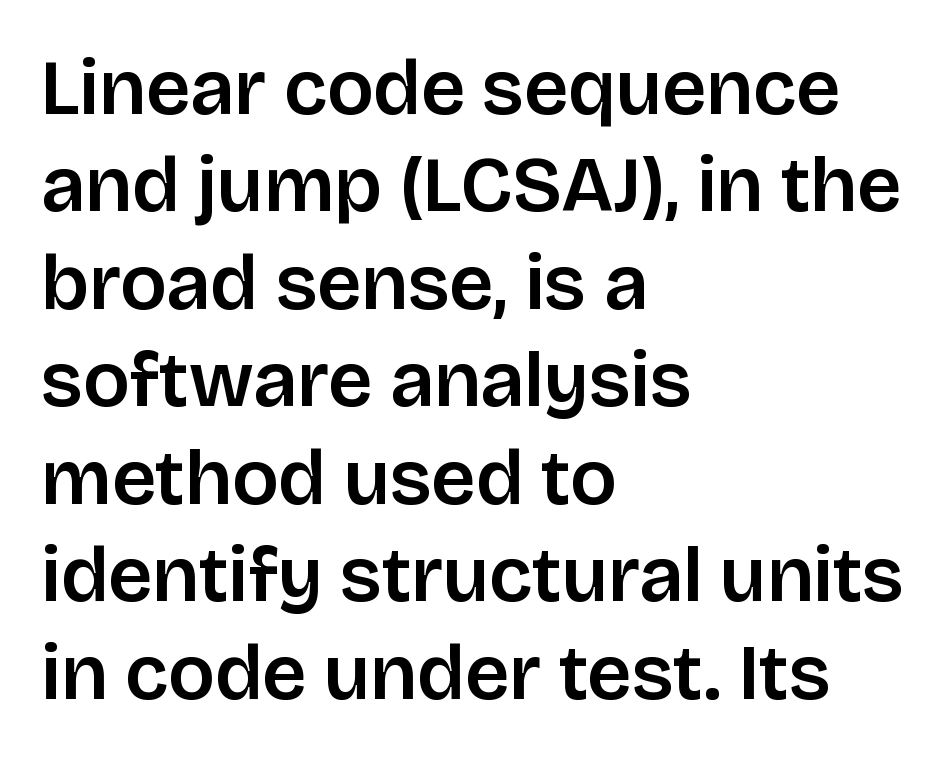
{"serif": "no", "italic": "no", "width": "normal", "stroke_contrast": "low", "x_height": "large", "monospaced": "no", "underline": "no", "align": "left", "line_spacing": "normal", "line_spacing_ratio": 1.25, "letter_spacing": "normal", "letter_spacing_em": 0.0, "glyph_px": 78}
